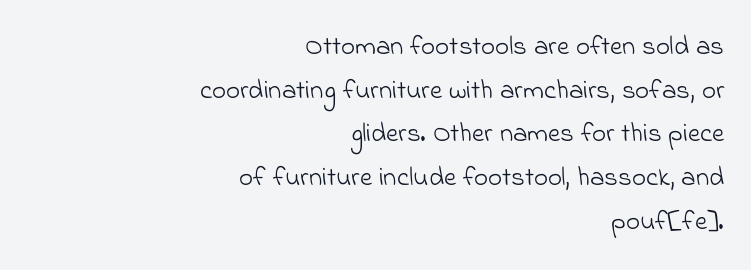
Q: Is the text bold? A: No.
Q: Is the text underlined? A: No.
Q: How is the paragraph aligned? A: Right-aligned.
Q: Is the spacing between letters normal or unusually wide? A: Normal.
Q: Is the spacing between lines tight, normal or loose? A: Normal.
